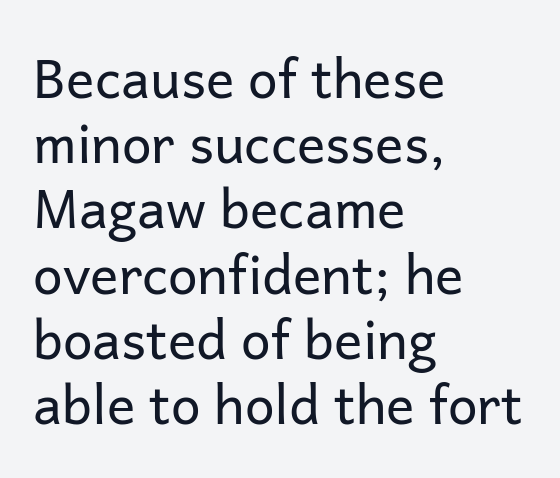
The image shows 53 px regular-weight sans-serif type, upright; set left-aligned, line spacing 1.23x, normal letter spacing, not underlined; low stroke contrast and a medium x-height.
